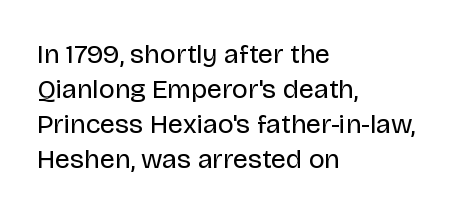
Q: Is the text bold? A: No.
Q: Is the text italic (slanted)? A: No, it is upright.
Q: Is the text underlined? A: No.
Q: How is the paragraph aligned? A: Left-aligned.
Q: Is the spacing between letters normal or unusually wide? A: Normal.
Q: Is the spacing between lines tight, normal or loose? A: Normal.
